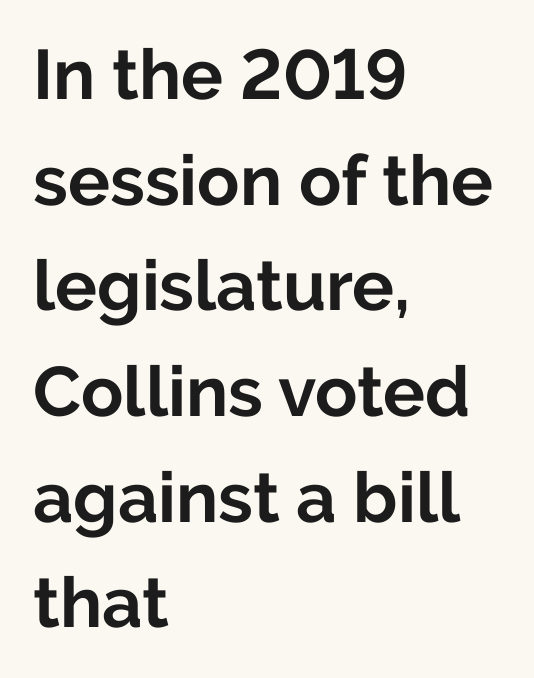
{"serif": "no", "italic": "no", "bold": "yes", "weight": "bold", "width": "normal", "stroke_contrast": "low", "x_height": "medium", "monospaced": "no", "underline": "no", "align": "left", "line_spacing": "normal", "line_spacing_ratio": 1.51, "letter_spacing": "normal", "letter_spacing_em": 0.0, "glyph_px": 70}
